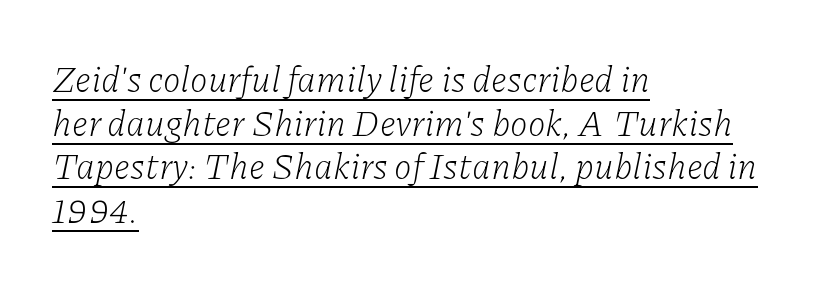
Q: Is the text bold? A: No.
Q: Is the text italic (slanted)? A: Yes, it leans right by about 11 degrees.
Q: Is the typeface a serif or a sans-serif typeface? A: Serif.
Q: Is the text underlined? A: Yes.
Q: How is the paragraph aligned? A: Left-aligned.
Q: Is the spacing between letters normal or unusually wide? A: Normal.
Q: Width (condensed, normal, or wide)? A: Normal.
Q: Stroke contrast? A: Low.
Q: x-height? A: Medium.
Q: Monospaced? A: No.
